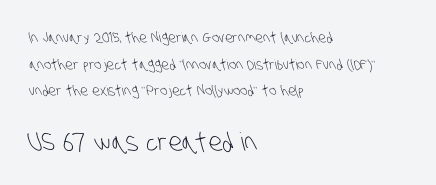
{"bold": "no", "underline": "no", "align": "left", "line_spacing": "loose", "line_spacing_ratio": 1.9, "letter_spacing": "normal", "letter_spacing_em": 0.0, "larger_block": "second", "size_ratio": 1.79, "glyph_px": 25}
